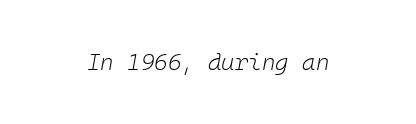
This reads as an unemphasized weight, regular at the heaviest. Unmarked baselines from the first word to the last. Compared with typical body copy, the letter spacing here is the same. Characters are canted at an angle relative to the baseline's perpendicular.
